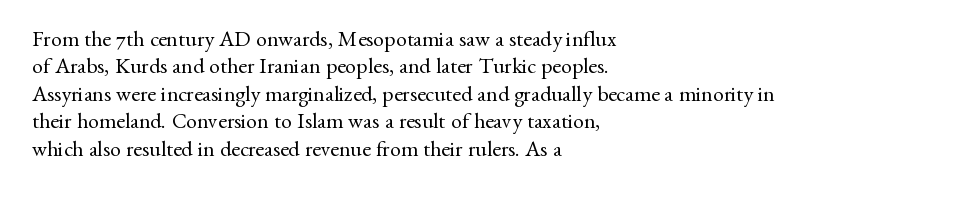
Q: Is the text bold? A: No.
Q: Is the text italic (slanted)? A: No, it is upright.
Q: Is the text underlined? A: No.
Q: How is the paragraph aligned? A: Left-aligned.
Q: Is the spacing between letters normal or unusually wide? A: Normal.
Q: Is the spacing between lines tight, normal or loose? A: Normal.
